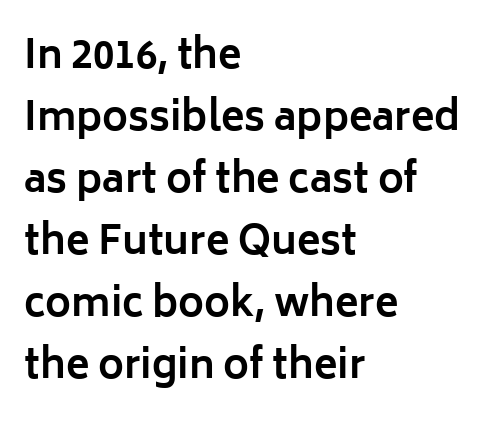
{"serif": "no", "italic": "no", "bold": "yes", "weight": "bold", "width": "normal", "stroke_contrast": "low", "x_height": "medium", "monospaced": "no", "underline": "no", "align": "left", "line_spacing": "normal", "line_spacing_ratio": 1.59, "letter_spacing": "normal", "letter_spacing_em": 0.0, "glyph_px": 39}
